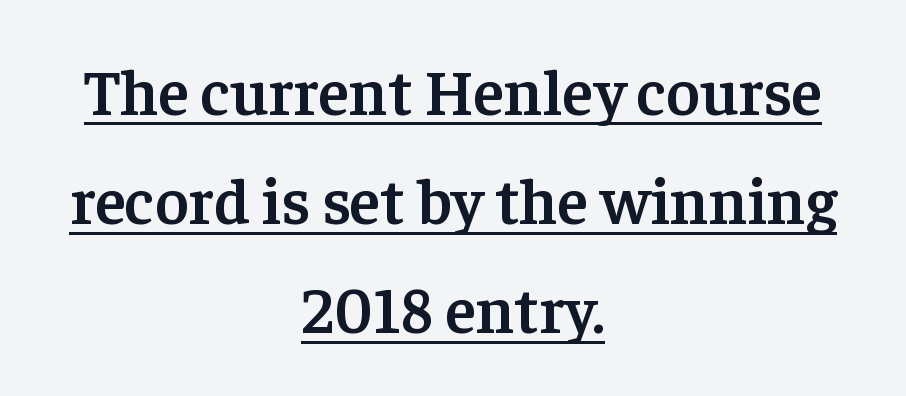
The image shows 65 px semibold serif type, upright; set centered, normal line spacing (1.68x), normal letter spacing, underlined; low stroke contrast and a medium x-height.
